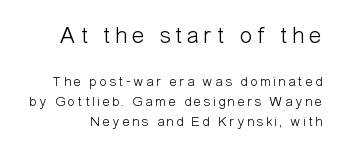
The image shows 24 px text type, upright; set normal line spacing (1.43x), not underlined; the first (top) block is 1.71x larger.
